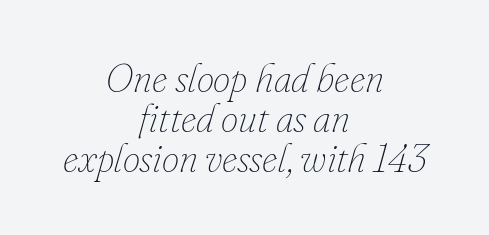
Q: Is the text bold? A: No.
Q: Is the text italic (slanted)? A: Yes, it leans right by about 16 degrees.
Q: Is the text underlined? A: No.
Q: How is the paragraph aligned? A: Centered.
Q: Is the spacing between letters normal or unusually wide? A: Normal.
Q: Is the spacing between lines tight, normal or loose? A: Tight.
Q: Width (condensed, normal, or wide)? A: Normal.
Q: Stroke contrast? A: Low.
Q: x-height? A: Small.
Q: Monospaced? A: No.
